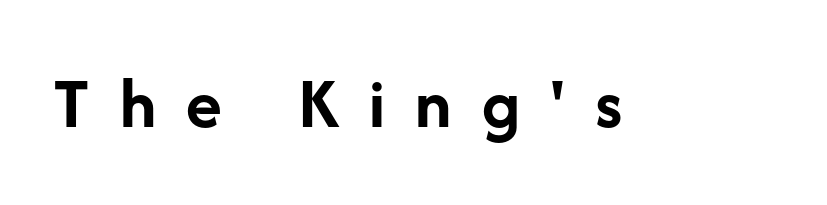
Q: Is the text bold? A: Yes.
Q: Is the text italic (slanted)? A: No, it is upright.
Q: Is the typeface a serif or a sans-serif typeface? A: Sans-serif.
Q: Is the text underlined? A: No.
Q: Is the spacing between letters normal or unusually wide? A: Unusually wide.
Q: Width (condensed, normal, or wide)? A: Normal.
Q: Stroke contrast? A: Low.
Q: x-height? A: Medium.
Q: Monospaced? A: No.
